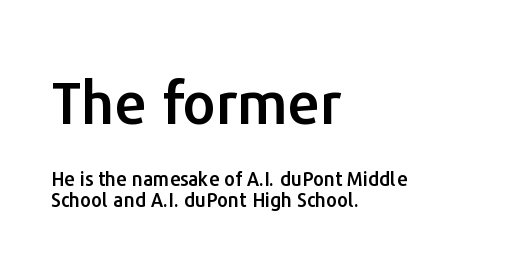
Q: Is the text italic (slanted)? A: No, it is upright.
Q: Is the typeface a serif or a sans-serif typeface? A: Sans-serif.
Q: Is the text underlined? A: No.
Q: How is the paragraph aligned? A: Left-aligned.
Q: Is the spacing between letters normal or unusually wide? A: Normal.
Q: Is the spacing between lines tight, normal or loose? A: Tight.
Q: Which block of text is set in a larger size, the first (top) or the second (bottom)? A: The first (top) one.
Q: Width (condensed, normal, or wide)? A: Normal.
Q: Stroke contrast? A: Low.
Q: x-height? A: Medium.
Q: Monospaced? A: No.
